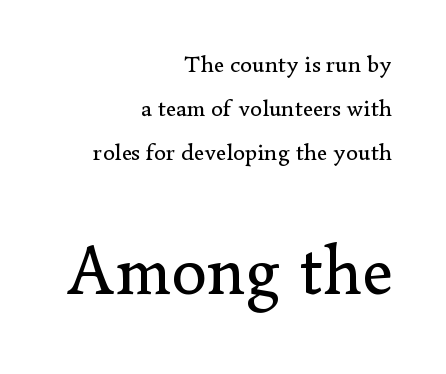
The image shows 71 px regular-weight serif type, upright; set right-aligned, line spacing 1.83x, normal letter spacing, not underlined; the second (bottom) block is 2.96x larger; low stroke contrast and a small x-height.
